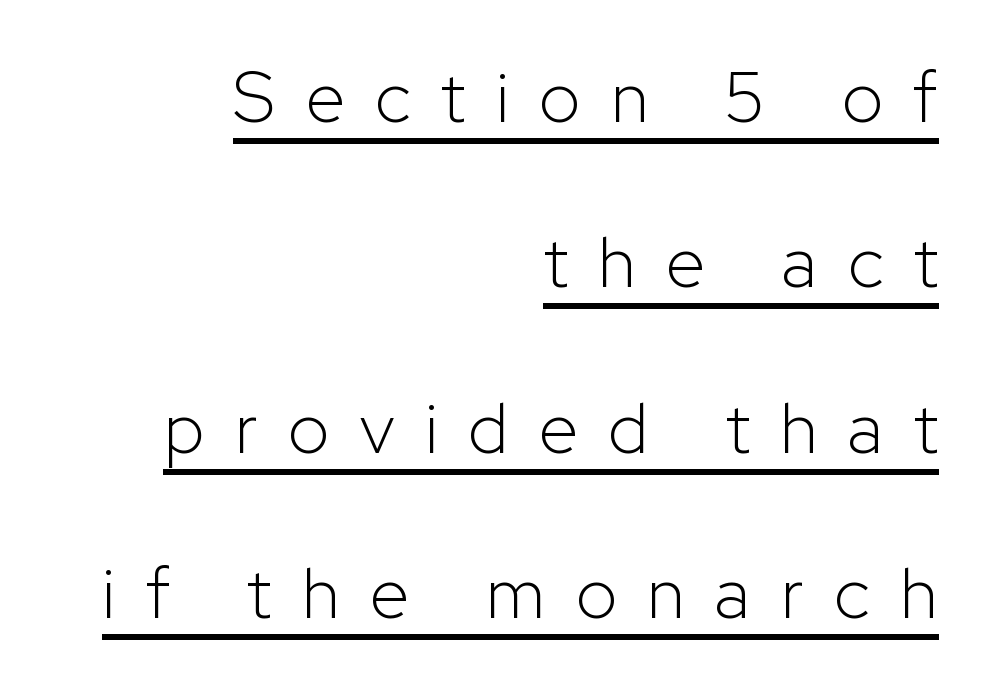
The image shows 71 px light sans-serif type, upright; set right-aligned, loose line spacing (2.33x), unusually wide letter spacing (+0.43 em), underlined; low stroke contrast and a medium x-height.
